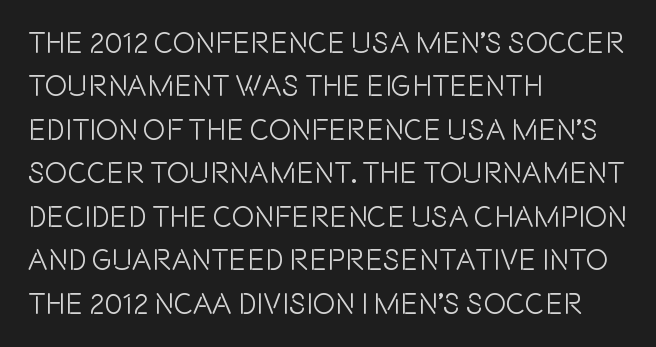
Words appear dense and cohesive because spacing is normal. Normally led — the rows are evenly, conventionally spaced. These lines stack with their left ends in a neat column. The space beneath each line is pristine and unruled. Think of a printed novel: that variable character pitch is what you see here.
